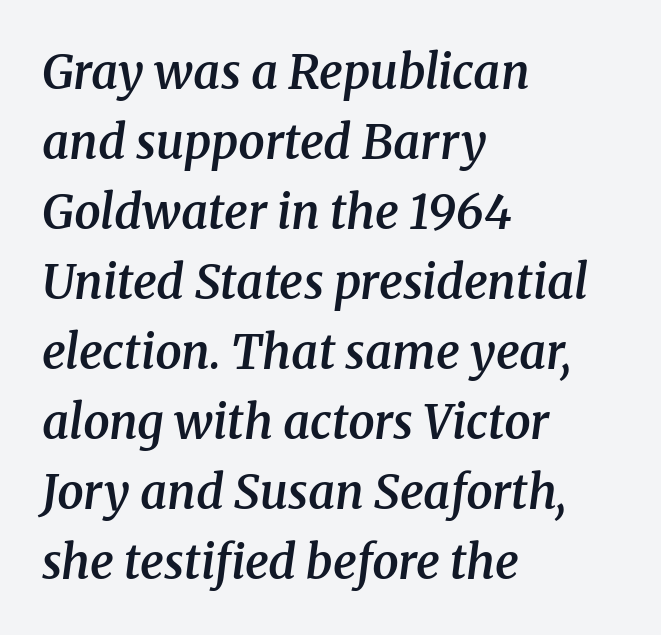
{"serif": "yes", "italic": "yes", "lean": "right", "slant_degrees": 8, "bold": "semi", "weight": "semibold", "width": "normal", "stroke_contrast": "medium", "x_height": "medium", "monospaced": "no", "underline": "no", "align": "left", "line_spacing": "normal", "line_spacing_ratio": 1.49, "letter_spacing": "normal", "letter_spacing_em": 0.0, "glyph_px": 47}
